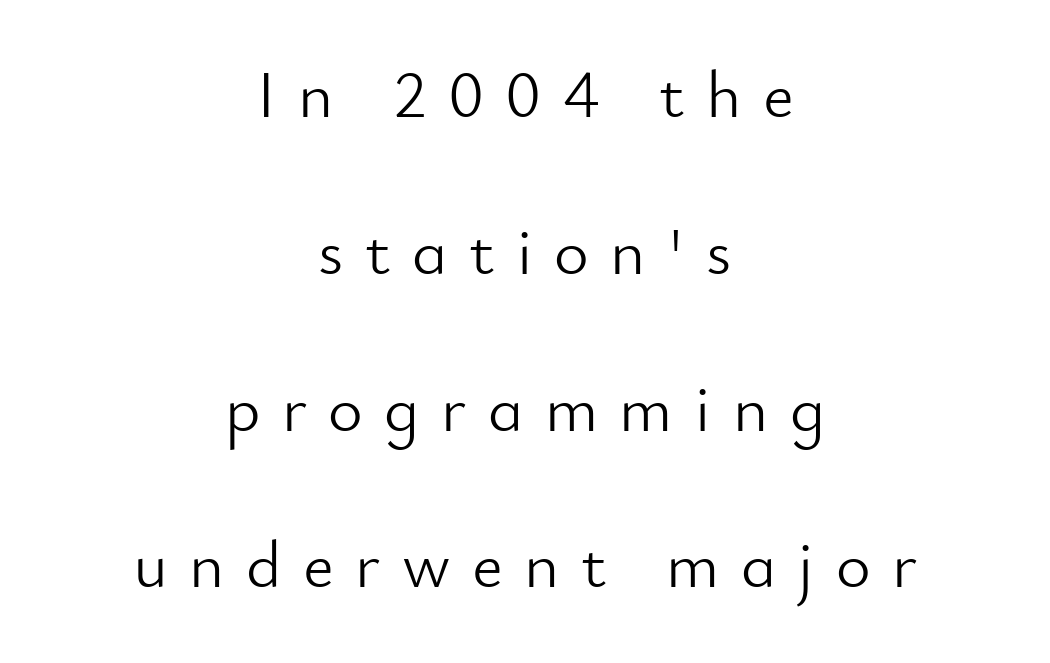
Q: Is the text bold? A: No.
Q: Is the text italic (slanted)? A: No, it is upright.
Q: Is the typeface a serif or a sans-serif typeface? A: Sans-serif.
Q: Is the text underlined? A: No.
Q: How is the paragraph aligned? A: Centered.
Q: Is the spacing between letters normal or unusually wide? A: Unusually wide.
Q: Is the spacing between lines tight, normal or loose? A: Loose.
Q: Width (condensed, normal, or wide)? A: Normal.
Q: Stroke contrast? A: Low.
Q: x-height? A: Small.
Q: Monospaced? A: No.
